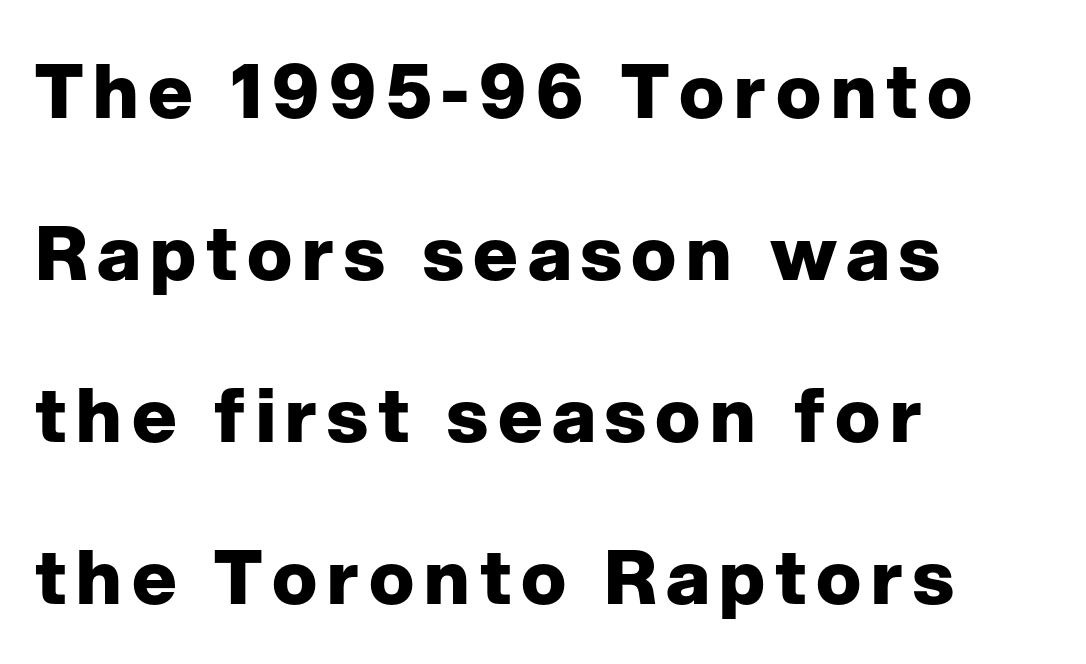
The letters are bold, with thick, heavy strokes. A clean baseline with only descenders dipping below it. Every character sits straight up, as roman type does. In terms of letterform style, serifs are entirely absent.
